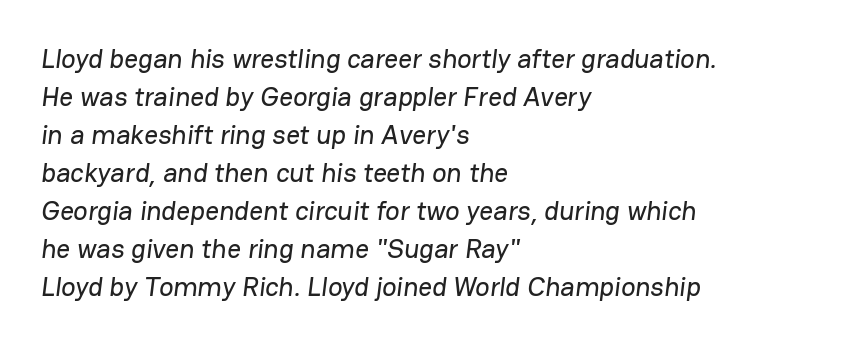
Glyph-to-glyph distance matches everyday printed text. Vertically, the passage feels balanced, rows spaced as you'd expect. Lines of text with bare space underneath. Is the block centered? No — it sits flush against the left margin.
